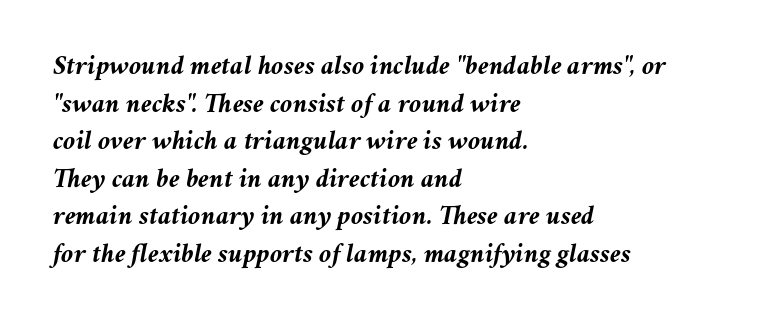
Q: Is the text bold? A: Yes.
Q: Is the text italic (slanted)? A: Yes, it leans right by about 11 degrees.
Q: Is the text underlined? A: No.
Q: How is the paragraph aligned? A: Left-aligned.
Q: Is the spacing between letters normal or unusually wide? A: Normal.
Q: Is the spacing between lines tight, normal or loose? A: Normal.
Q: Width (condensed, normal, or wide)? A: Normal.
Q: Stroke contrast? A: Medium.
Q: x-height? A: Medium.
Q: Monospaced? A: No.
